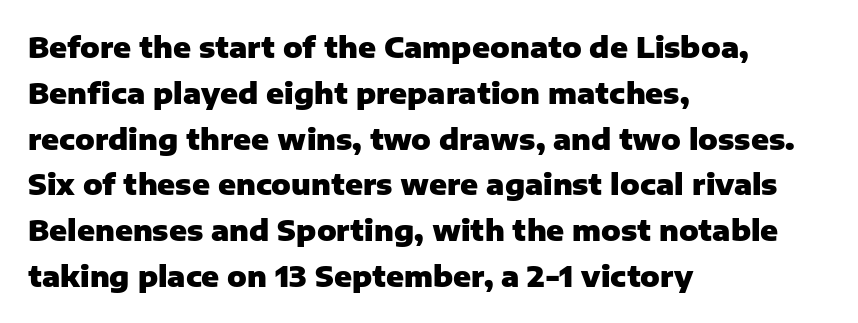
The image shows 29 px heavy sans-serif type, upright; set left-aligned, normal line spacing (1.58x), normal letter spacing, not underlined; low stroke contrast and a medium x-height.
